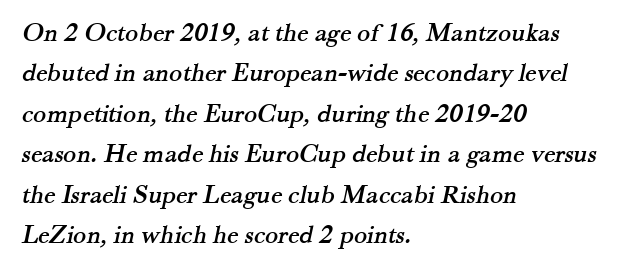
Q: Is the text underlined? A: No.
Q: How is the paragraph aligned? A: Left-aligned.
Q: Is the spacing between letters normal or unusually wide? A: Normal.
Q: Is the spacing between lines tight, normal or loose? A: Normal.
